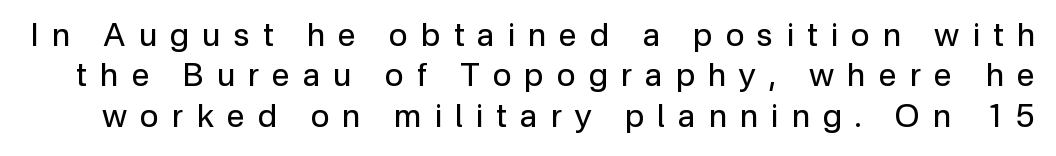
{"serif": "no", "italic": "no", "bold": "no", "weight": "regular", "width": "normal", "stroke_contrast": "low", "x_height": "medium", "monospaced": "no", "underline": "no", "line_spacing": "normal", "line_spacing_ratio": 1.26, "letter_spacing": "wide", "letter_spacing_em": 0.41, "glyph_px": 32}
